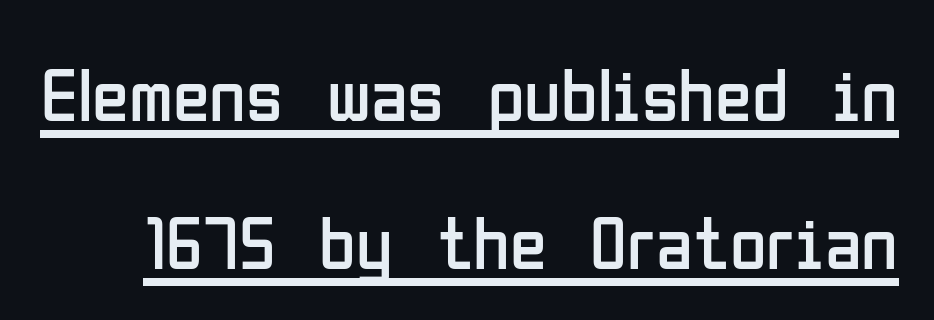
Q: Is the text bold? A: No.
Q: Is the text italic (slanted)? A: No, it is upright.
Q: Is the typeface a serif or a sans-serif typeface? A: Sans-serif.
Q: Is the text underlined? A: Yes.
Q: Is the spacing between letters normal or unusually wide? A: Normal.
Q: Is the spacing between lines tight, normal or loose? A: Loose.
Q: Width (condensed, normal, or wide)? A: Condensed.
Q: Stroke contrast? A: Low.
Q: x-height? A: Medium.
Q: Monospaced? A: No.
